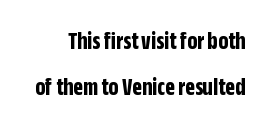
Q: Is the text bold? A: Yes.
Q: Is the text italic (slanted)? A: No, it is upright.
Q: Is the text underlined? A: No.
Q: Is the spacing between letters normal or unusually wide? A: Normal.
